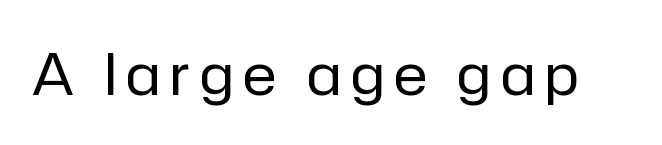
{"serif": "no", "italic": "no", "bold": "no", "weight": "regular", "width": "normal", "stroke_contrast": "low", "x_height": "medium", "monospaced": "no", "underline": "no", "glyph_px": 58}
